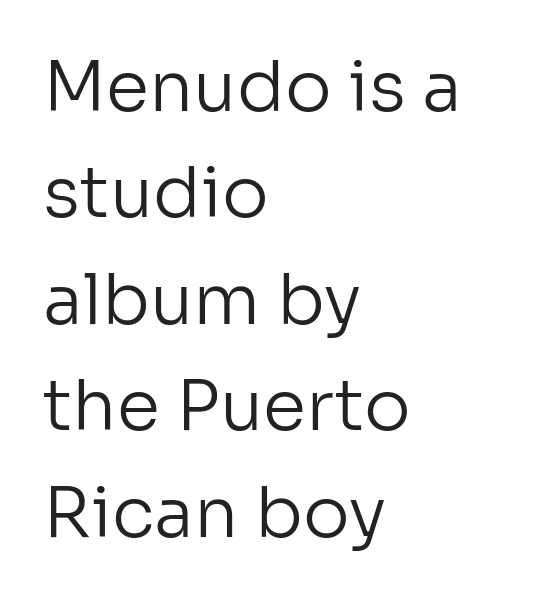
Q: Is the text bold? A: No.
Q: Is the text italic (slanted)? A: No, it is upright.
Q: Is the typeface a serif or a sans-serif typeface? A: Sans-serif.
Q: Is the text underlined? A: No.
Q: How is the paragraph aligned? A: Left-aligned.
Q: Is the spacing between letters normal or unusually wide? A: Normal.
Q: Is the spacing between lines tight, normal or loose? A: Normal.
Q: Width (condensed, normal, or wide)? A: Normal.
Q: Stroke contrast? A: Low.
Q: x-height? A: Medium.
Q: Monospaced? A: No.
